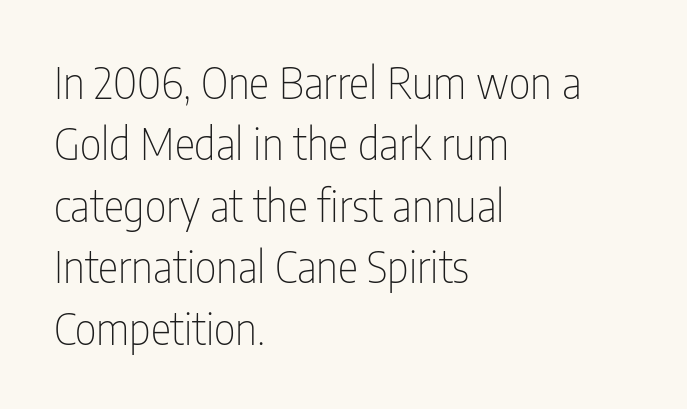
{"serif": "no", "italic": "no", "bold": "no", "weight": "thin", "width": "condensed", "stroke_contrast": "low", "x_height": "medium", "monospaced": "no", "underline": "no", "align": "left", "line_spacing": "normal", "line_spacing_ratio": 1.43, "letter_spacing": "normal", "letter_spacing_em": 0.0, "glyph_px": 43}
